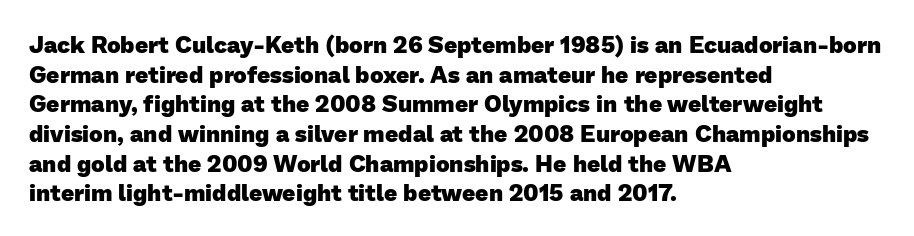
Q: Is the text bold? A: Yes.
Q: Is the text underlined? A: No.
Q: How is the paragraph aligned? A: Left-aligned.
Q: Is the spacing between letters normal or unusually wide? A: Normal.
Q: Is the spacing between lines tight, normal or loose? A: Normal.
